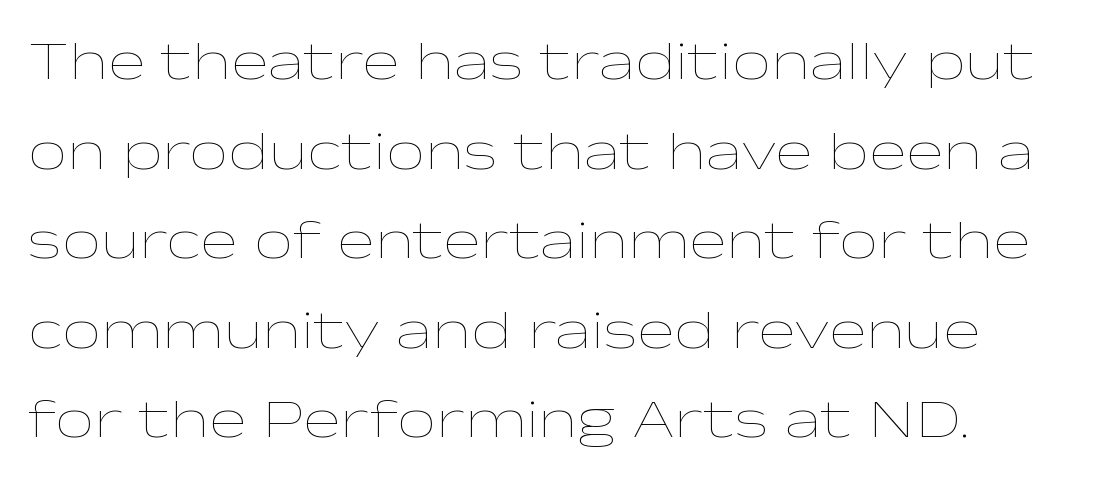
Q: Is the text bold? A: No.
Q: Is the text italic (slanted)? A: No, it is upright.
Q: Is the text underlined? A: No.
Q: Is the spacing between letters normal or unusually wide? A: Normal.
Q: Is the spacing between lines tight, normal or loose? A: Normal.
Q: Width (condensed, normal, or wide)? A: Wide.
Q: Stroke contrast? A: Low.
Q: x-height? A: Medium.
Q: Monospaced? A: No.
